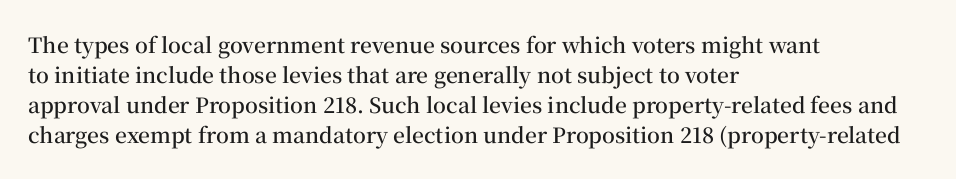
{"italic": "no", "bold": "semi", "underline": "no", "align": "left", "line_spacing": "normal", "line_spacing_ratio": 1.43, "letter_spacing": "normal", "letter_spacing_em": 0.0, "glyph_px": 21}
